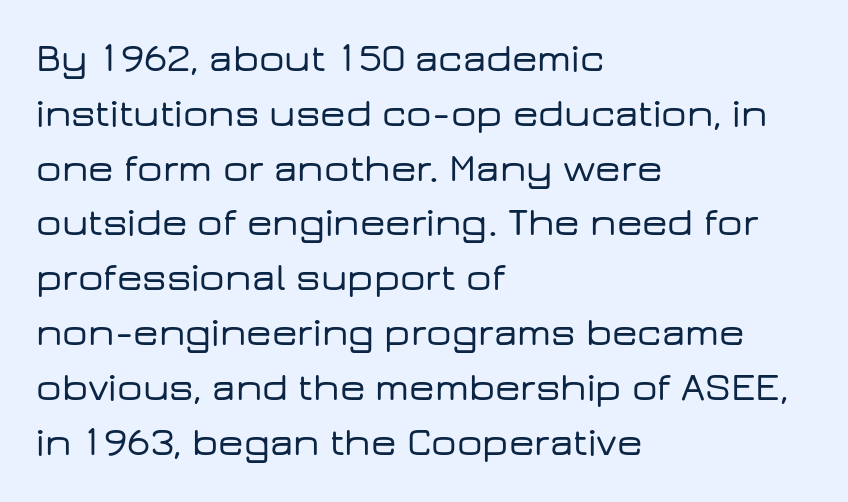
The image shows 40 px wide sans-serif type, upright; set left-aligned, normal line spacing (1.37x), normal letter spacing, not underlined; low stroke contrast and a medium x-height.
